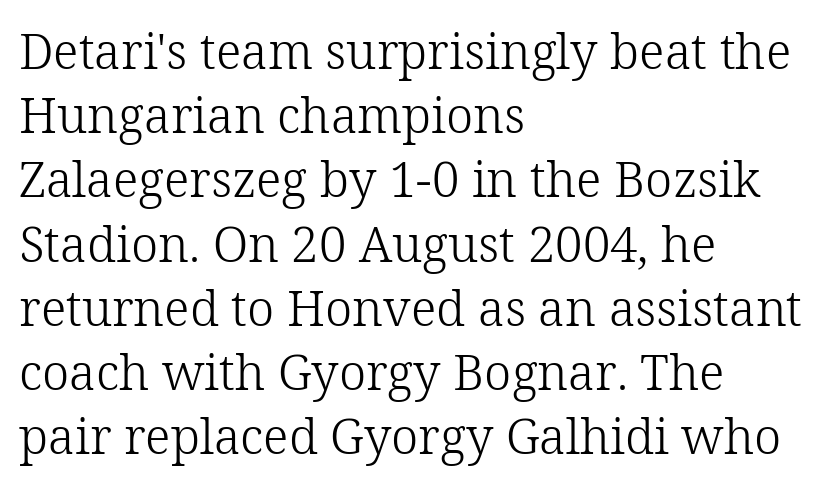
Q: Is the text bold? A: No.
Q: Is the text italic (slanted)? A: No, it is upright.
Q: Is the typeface a serif or a sans-serif typeface? A: Serif.
Q: Is the text underlined? A: No.
Q: How is the paragraph aligned? A: Left-aligned.
Q: Is the spacing between letters normal or unusually wide? A: Normal.
Q: Is the spacing between lines tight, normal or loose? A: Normal.
Q: Width (condensed, normal, or wide)? A: Normal.
Q: Stroke contrast? A: Low.
Q: x-height? A: Medium.
Q: Monospaced? A: No.
